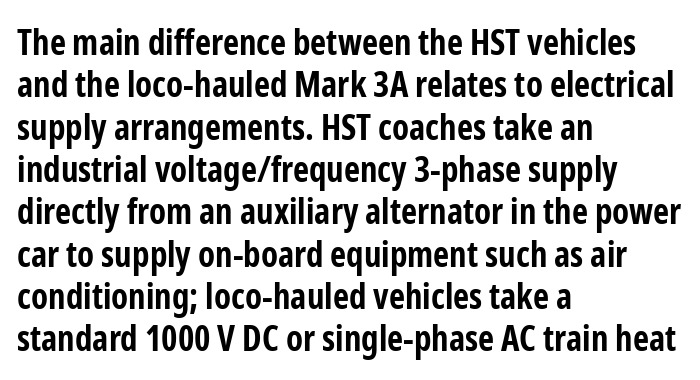
Does the type have serifs? No, each stem ends abruptly. The horizontal fit of the characters is conventional and even. Every character sits straight up, as roman type does. Each letter keeps its own natural width here, so spacing adapts to shape.
